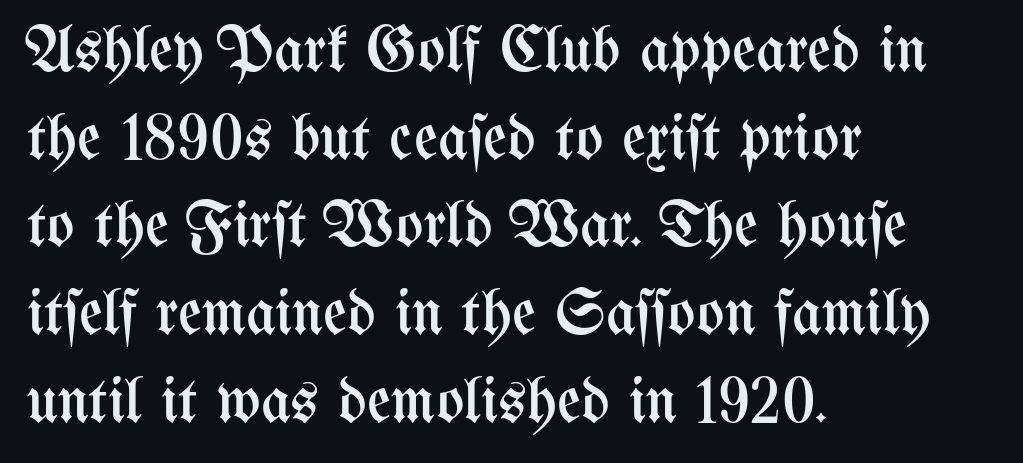
The image shows 65 px regular-weight, condensed type, upright; set left-aligned, normal line spacing (1.35x), normal letter spacing, not underlined; medium stroke contrast and a medium x-height.
